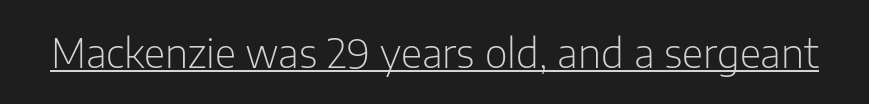
The image shows 39 px light sans-serif type, upright; set normal letter spacing, underlined; low stroke contrast and a medium x-height.
